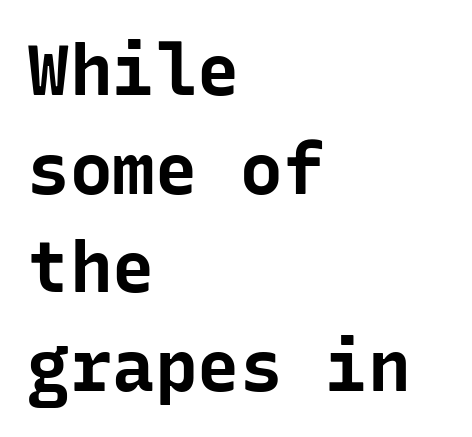
Q: Is the text bold? A: Yes.
Q: Is the text italic (slanted)? A: No, it is upright.
Q: Is the typeface a serif or a sans-serif typeface? A: Sans-serif.
Q: Is the text underlined? A: No.
Q: How is the paragraph aligned? A: Left-aligned.
Q: Is the spacing between letters normal or unusually wide? A: Normal.
Q: Is the spacing between lines tight, normal or loose? A: Normal.
Q: Width (condensed, normal, or wide)? A: Normal.
Q: Stroke contrast? A: Low.
Q: x-height? A: Medium.
Q: Monospaced? A: Yes.
